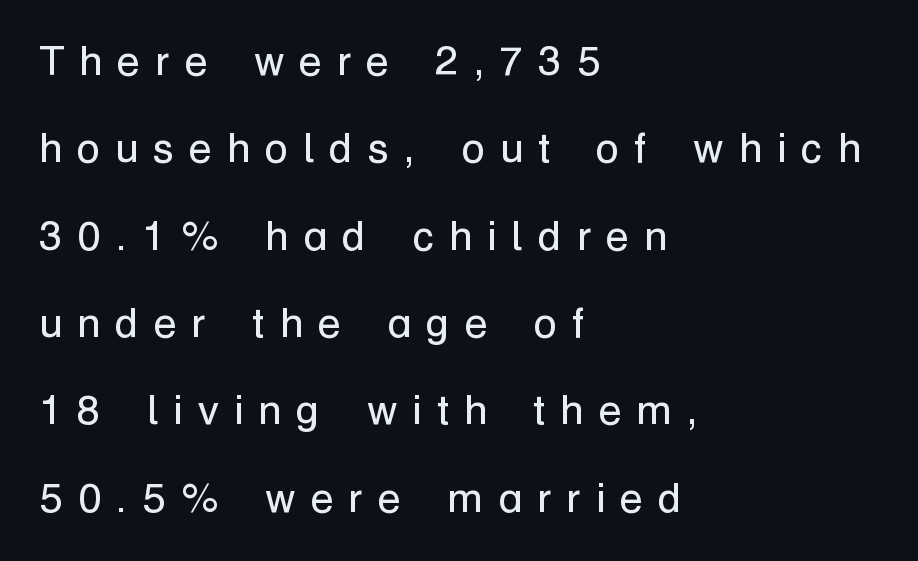
{"serif": "no", "italic": "no", "bold": "no", "weight": "regular", "width": "normal", "stroke_contrast": "low", "x_height": "medium", "monospaced": "no", "underline": "no", "align": "left", "line_spacing": "loose", "line_spacing_ratio": 2.08, "letter_spacing": "wide", "letter_spacing_em": 0.36, "glyph_px": 42}
